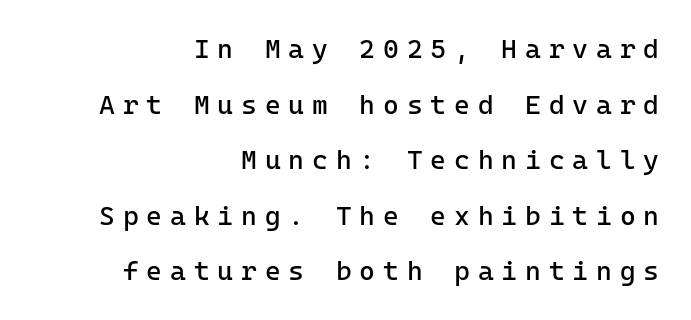
The image shows 27 px text type, upright; set right-aligned, loose line spacing (2.06x), unusually wide letter spacing (+0.29 em), not underlined.
